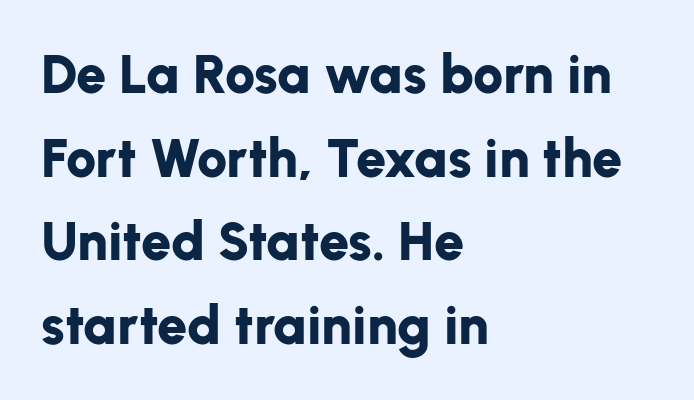
The image shows 54 px bold sans-serif type, upright; set left-aligned, normal line spacing (1.55x), normal letter spacing, not underlined; low stroke contrast and a medium x-height.
